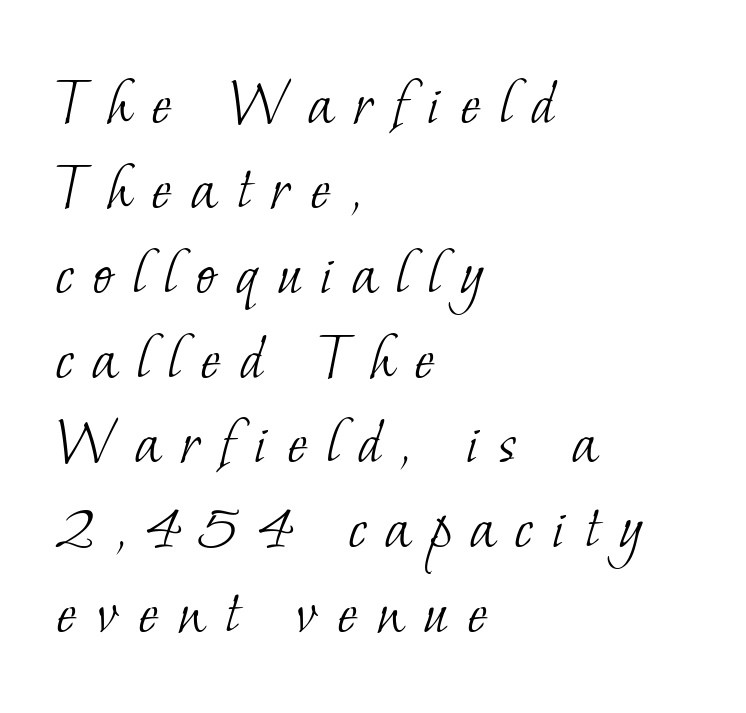
The image shows 69 px light serif type; set left-aligned, line spacing 1.23x, unusually wide letter spacing (+0.28 em), not underlined; low stroke contrast and a small x-height.
